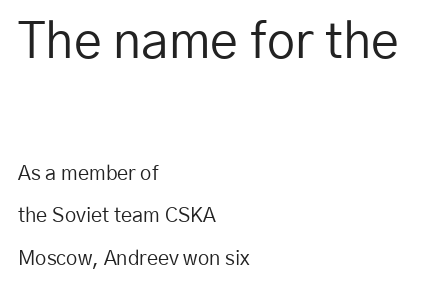
The space beneath each line is pristine and unruled. The type sits square on the baseline with zero lean. Compared with typical paragraphs, the rows here are farther apart. The more generous point size was reserved for the upper chunk. This is sans-serif lettering, the kind often seen on screens and signage. You could not count columns in this text — the font is proportionally spaced.
